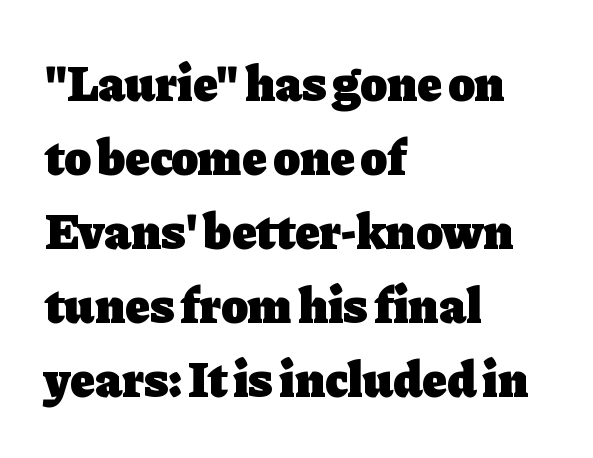
Q: Is the text bold? A: Yes.
Q: Is the text italic (slanted)? A: No, it is upright.
Q: Is the typeface a serif or a sans-serif typeface? A: Serif.
Q: Is the text underlined? A: No.
Q: How is the paragraph aligned? A: Left-aligned.
Q: Is the spacing between letters normal or unusually wide? A: Normal.
Q: Is the spacing between lines tight, normal or loose? A: Normal.
Q: Width (condensed, normal, or wide)? A: Normal.
Q: Stroke contrast? A: Low.
Q: x-height? A: Medium.
Q: Monospaced? A: No.
